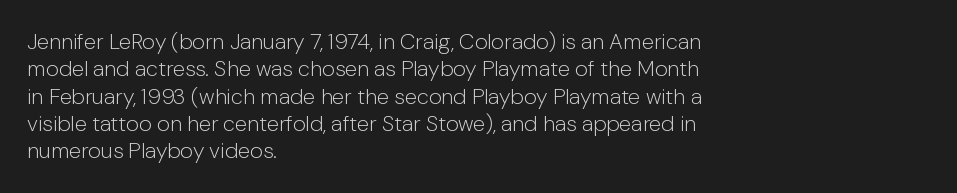
Q: Is the text bold? A: No.
Q: Is the text italic (slanted)? A: No, it is upright.
Q: Is the text underlined? A: No.
Q: How is the paragraph aligned? A: Left-aligned.
Q: Is the spacing between letters normal or unusually wide? A: Normal.
